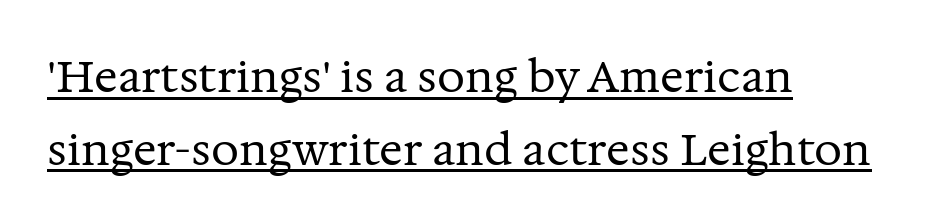
Q: Is the text bold? A: No.
Q: Is the text italic (slanted)? A: No, it is upright.
Q: Is the typeface a serif or a sans-serif typeface? A: Serif.
Q: Is the text underlined? A: Yes.
Q: How is the paragraph aligned? A: Left-aligned.
Q: Is the spacing between letters normal or unusually wide? A: Normal.
Q: Is the spacing between lines tight, normal or loose? A: Normal.
Q: Width (condensed, normal, or wide)? A: Normal.
Q: Stroke contrast? A: Medium.
Q: x-height? A: Medium.
Q: Monospaced? A: No.
